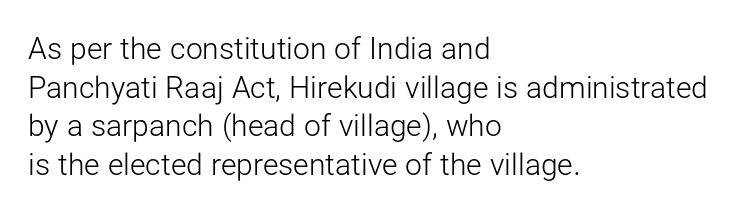
Here the designer chose a conventional face with non-uniform glyph widths. Plain, unruled lines of type. All the whitespace from short lines collects on the right. Note: no serifs on the glyphs. Characters follow at the spacing the type designer built in.
